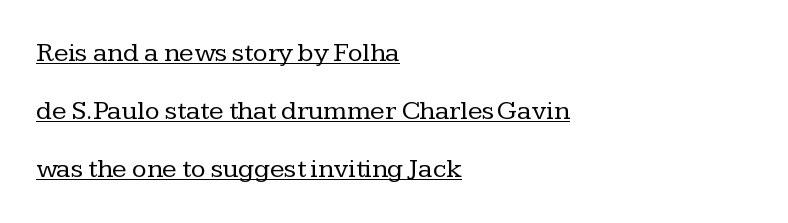
Q: Is the text bold? A: No.
Q: Is the text italic (slanted)? A: No, it is upright.
Q: Is the text underlined? A: Yes.
Q: How is the paragraph aligned? A: Left-aligned.
Q: Is the spacing between letters normal or unusually wide? A: Normal.
Q: Is the spacing between lines tight, normal or loose? A: Loose.
